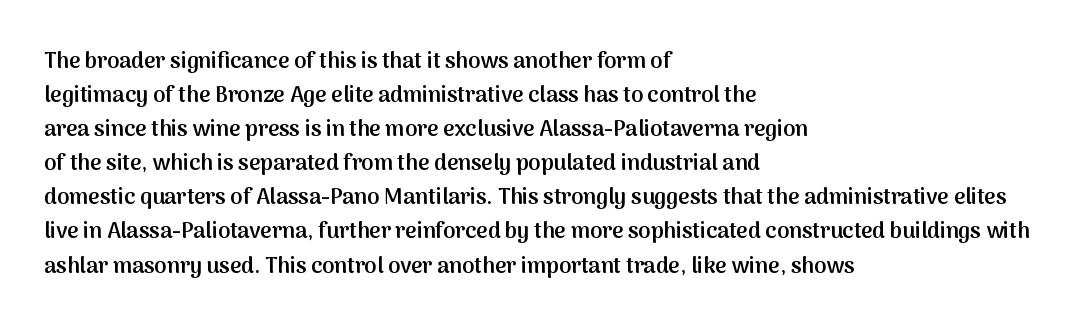
The image shows 22 px text type, upright; set left-aligned, normal line spacing (1.55x), normal letter spacing, not underlined.
